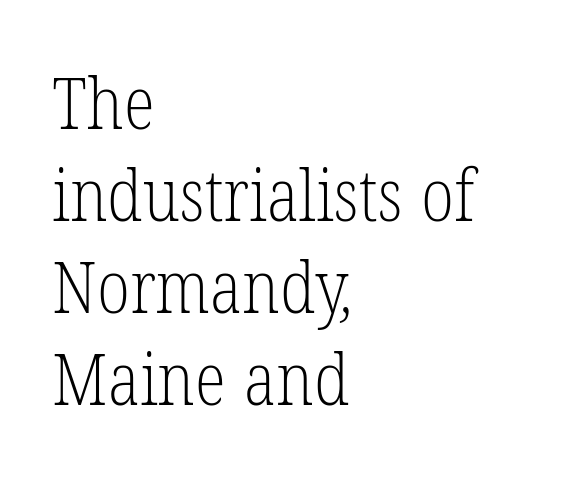
The strokes carry an ordinary text weight at most. Line beginnings align vertically; line endings do not. Classification — serif. Normally led — the rows are evenly, conventionally spaced. This sample uses plain, unmodified letter spacing. The rendering uses natural spacing where letterforms have individual widths.
